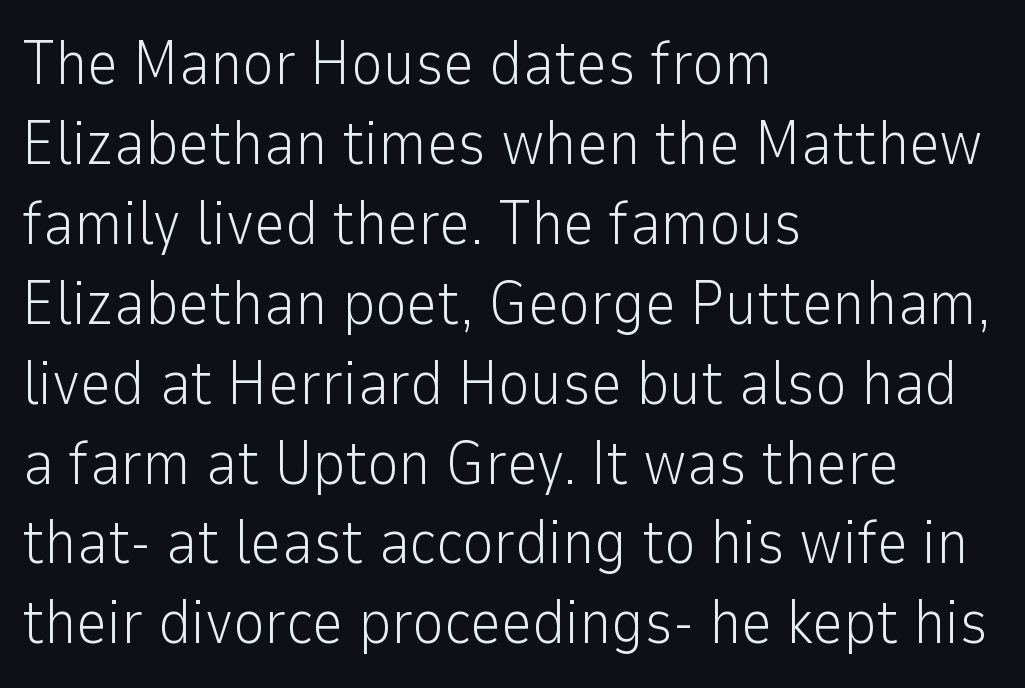
{"serif": "no", "italic": "no", "bold": "no", "weight": "light", "width": "normal", "stroke_contrast": "low", "x_height": "medium", "monospaced": "no", "underline": "no", "align": "left", "line_spacing": "normal", "line_spacing_ratio": 1.31, "letter_spacing": "normal", "letter_spacing_em": 0.0, "glyph_px": 61}
